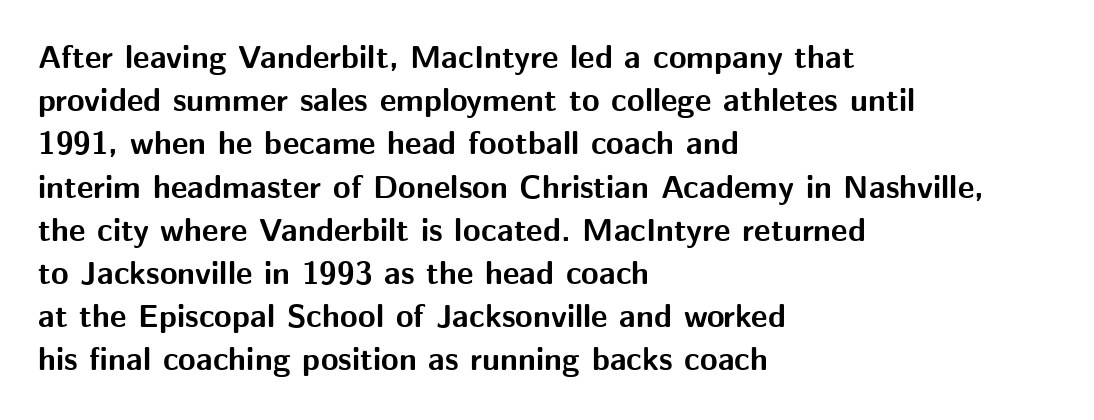
{"serif": "no", "italic": "no", "bold": "yes", "weight": "bold", "width": "normal", "stroke_contrast": "medium", "x_height": "medium", "monospaced": "no", "underline": "no", "align": "left", "line_spacing": "normal", "line_spacing_ratio": 1.35, "letter_spacing": "normal", "letter_spacing_em": 0.0, "glyph_px": 32}
